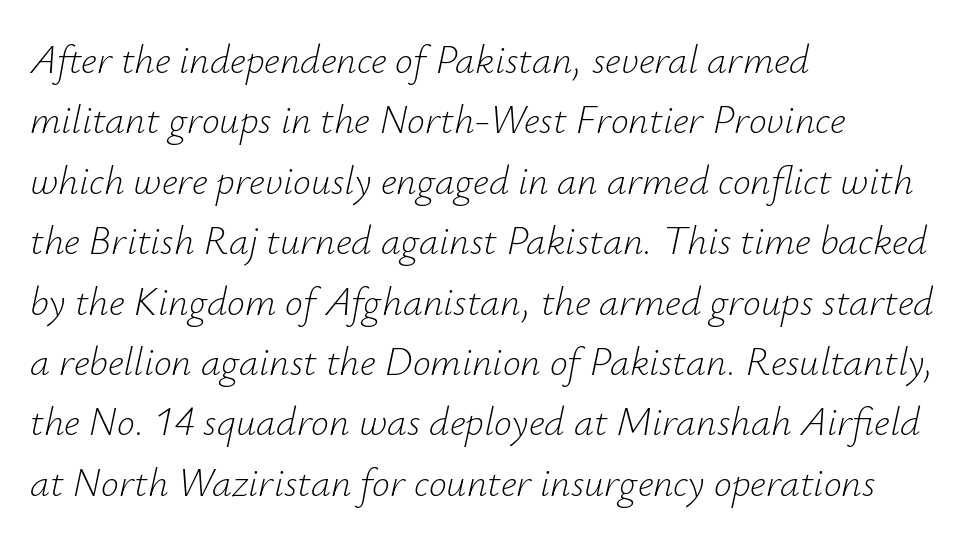
{"italic": "yes", "lean": "right", "slant_degrees": 12, "bold": "no", "weight": "light", "width": "normal", "stroke_contrast": "low", "x_height": "small", "monospaced": "no", "underline": "no", "align": "left", "line_spacing": "normal", "line_spacing_ratio": 1.51, "letter_spacing": "normal", "letter_spacing_em": 0.0, "glyph_px": 40}
